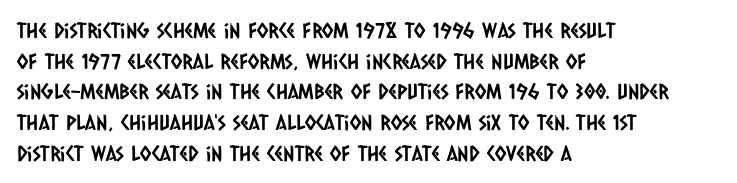
{"underline": "no", "align": "left", "line_spacing": "normal", "line_spacing_ratio": 1.46, "letter_spacing": "normal", "letter_spacing_em": 0.0, "glyph_px": 21}
